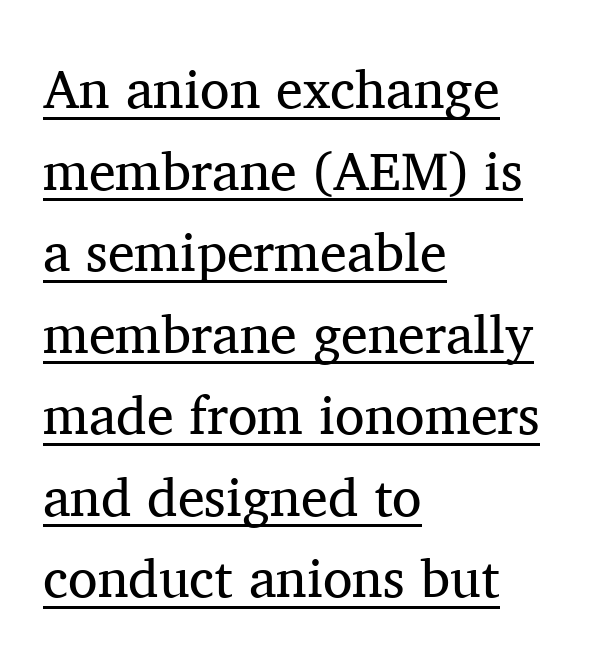
The image shows 54 px regular-weight serif type, upright; set left-aligned, normal line spacing (1.51x), normal letter spacing, underlined; medium stroke contrast and a medium x-height.
